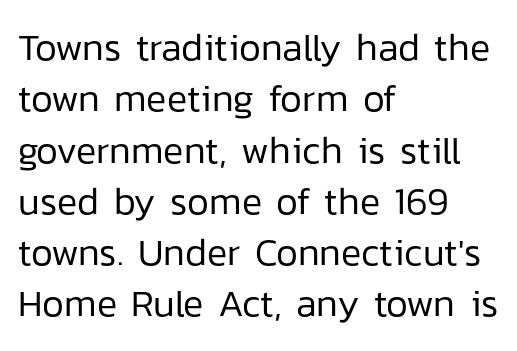
Q: Is the text bold? A: No.
Q: Is the text italic (slanted)? A: No, it is upright.
Q: Is the typeface a serif or a sans-serif typeface? A: Sans-serif.
Q: Is the text underlined? A: No.
Q: How is the paragraph aligned? A: Left-aligned.
Q: Is the spacing between letters normal or unusually wide? A: Normal.
Q: Is the spacing between lines tight, normal or loose? A: Normal.
Q: Width (condensed, normal, or wide)? A: Normal.
Q: Stroke contrast? A: Low.
Q: x-height? A: Medium.
Q: Monospaced? A: No.
